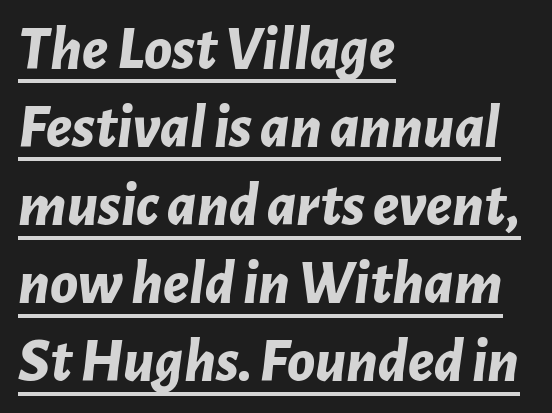
Q: Is the text bold? A: Yes.
Q: Is the text italic (slanted)? A: Yes, it leans right by about 7 degrees.
Q: Is the text underlined? A: Yes.
Q: How is the paragraph aligned? A: Left-aligned.
Q: Is the spacing between letters normal or unusually wide? A: Normal.
Q: Width (condensed, normal, or wide)? A: Normal.
Q: Stroke contrast? A: Low.
Q: x-height? A: Medium.
Q: Monospaced? A: No.
